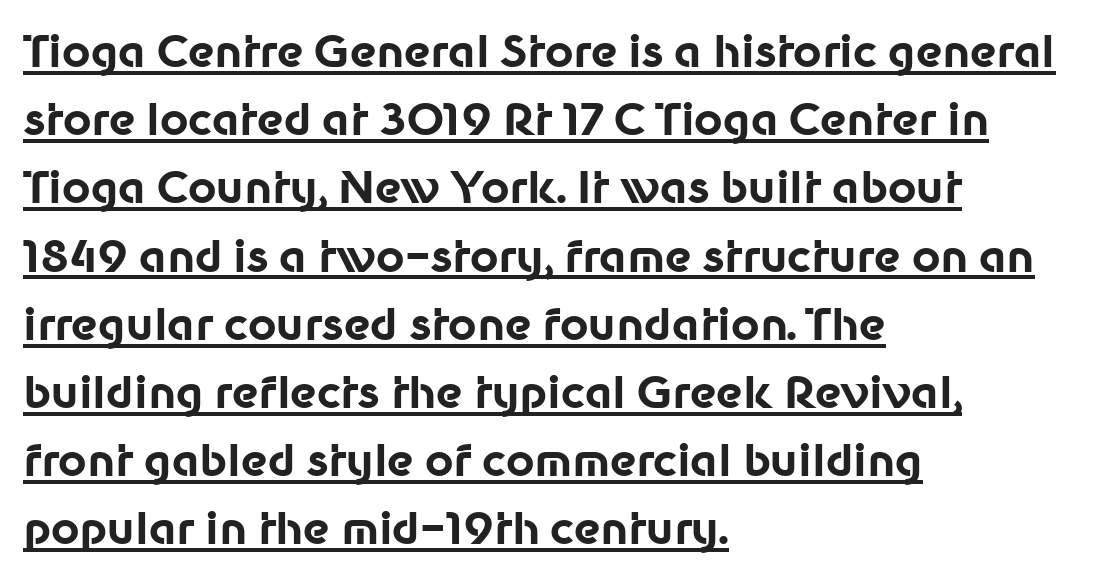
The image shows 44 px bold sans-serif type, upright; set left-aligned, normal line spacing (1.55x), normal letter spacing, underlined; low stroke contrast and a medium x-height.
